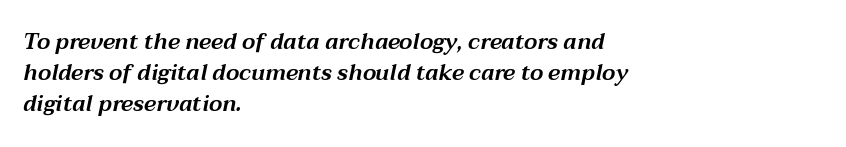
The image shows 22 px text type, italic (leaning right); set left-aligned, normal line spacing (1.42x), normal letter spacing, not underlined.
